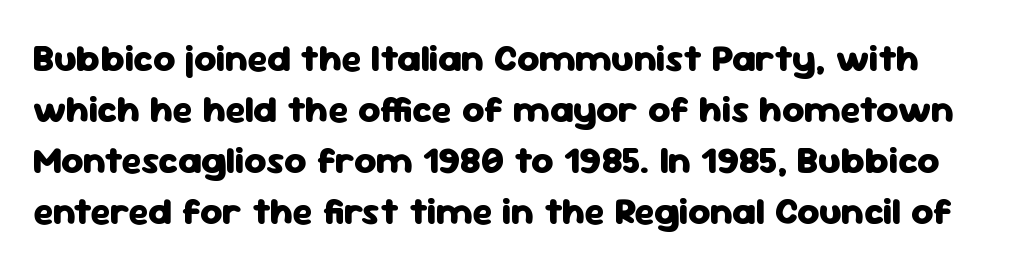
The tracking reads as untouched default to a designer's eye. Character widths vary here, with narrow letters taking less room than wide ones. Regarding serifs, this sample does without them. Is the type bold? Yes — the strokes are clearly thick and heavy. Plain, unruled lines of type.
